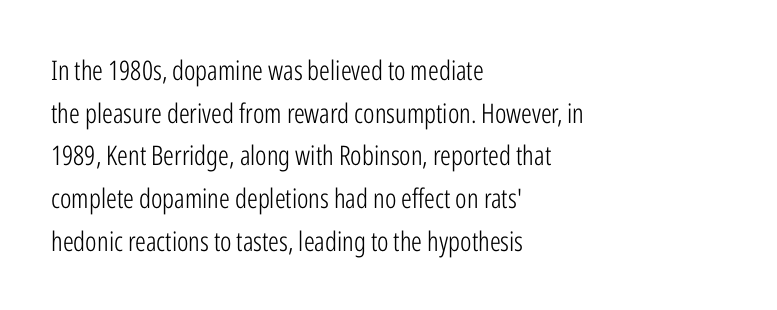
{"italic": "no", "bold": "no", "underline": "no", "align": "left", "line_spacing": "normal", "line_spacing_ratio": 1.58, "letter_spacing": "normal", "letter_spacing_em": 0.0, "glyph_px": 27}
